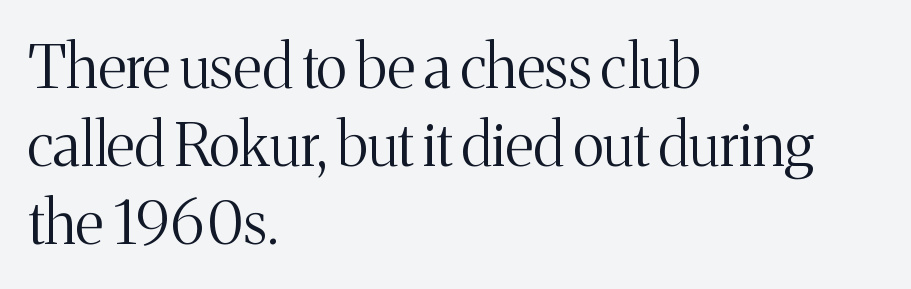
Q: Is the text bold? A: No.
Q: Is the text italic (slanted)? A: No, it is upright.
Q: Is the typeface a serif or a sans-serif typeface? A: Serif.
Q: Is the text underlined? A: No.
Q: How is the paragraph aligned? A: Left-aligned.
Q: Is the spacing between letters normal or unusually wide? A: Normal.
Q: Is the spacing between lines tight, normal or loose? A: Normal.
Q: Width (condensed, normal, or wide)? A: Normal.
Q: Stroke contrast? A: Medium.
Q: x-height? A: Medium.
Q: Monospaced? A: No.
